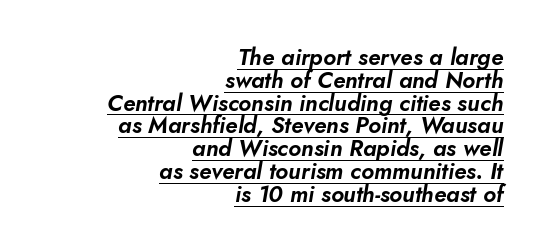
In terms of leading, this rendering errs on the cramped side. Honestly, the letter spacing is just normal — you wouldn't notice it. Yep, that's italic — everything's leaning. Quick note: underline on. Where is the straight margin? On the right.
